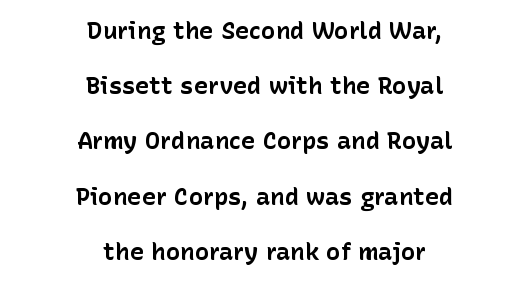
Q: Is the text bold? A: Yes.
Q: Is the text italic (slanted)? A: No, it is upright.
Q: Is the text underlined? A: No.
Q: How is the paragraph aligned? A: Centered.
Q: Is the spacing between letters normal or unusually wide? A: Normal.
Q: Is the spacing between lines tight, normal or loose? A: Loose.
